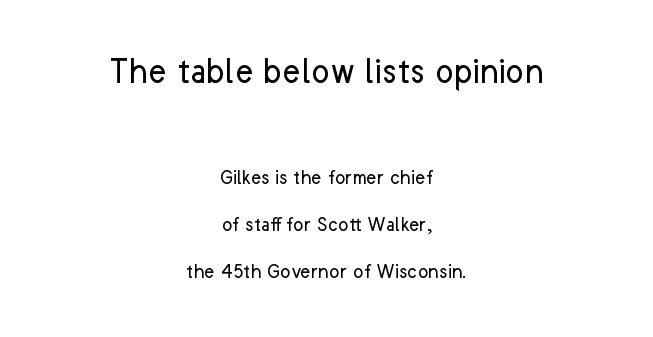
{"serif": "no", "italic": "no", "bold": "no", "weight": "regular", "width": "normal", "stroke_contrast": "low", "x_height": "medium", "monospaced": "no", "underline": "no", "align": "center", "line_spacing": "loose", "line_spacing_ratio": 2.14, "letter_spacing": "normal", "letter_spacing_em": 0.0, "larger_block": "first", "size_ratio": 1.77, "glyph_px": 39}
